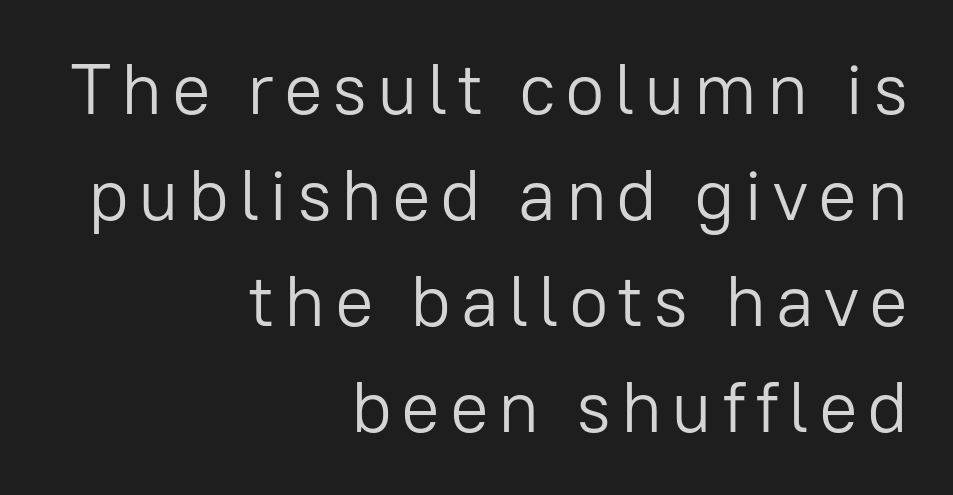
Q: Is the text bold? A: No.
Q: Is the text italic (slanted)? A: No, it is upright.
Q: Is the typeface a serif or a sans-serif typeface? A: Sans-serif.
Q: Is the text underlined? A: No.
Q: How is the paragraph aligned? A: Right-aligned.
Q: Is the spacing between lines tight, normal or loose? A: Normal.
Q: Width (condensed, normal, or wide)? A: Normal.
Q: Stroke contrast? A: Low.
Q: x-height? A: Medium.
Q: Monospaced? A: No.
